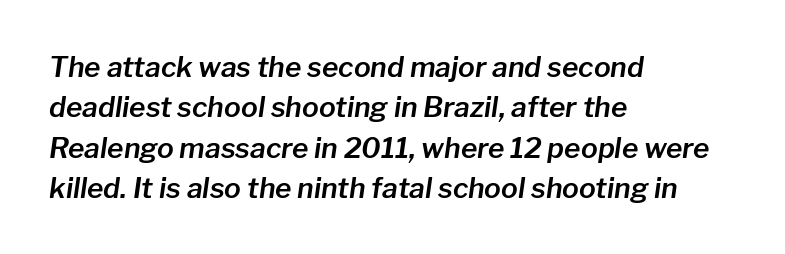
The image shows 28 px text type, italic (leaning right); set left-aligned, normal line spacing (1.44x), normal letter spacing, not underlined; low stroke contrast and a medium x-height.
